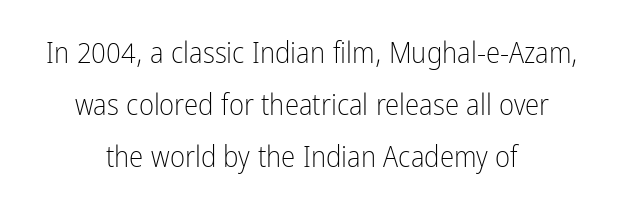
{"serif": "no", "italic": "no", "bold": "no", "weight": "light", "width": "condensed", "stroke_contrast": "low", "x_height": "medium", "monospaced": "no", "underline": "no", "align": "center", "line_spacing_ratio": 1.8, "letter_spacing": "normal", "letter_spacing_em": 0.0, "glyph_px": 29}
